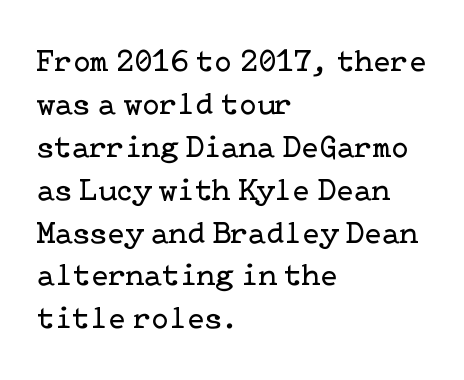
Check under the words: just untouched page. Think standard paragraph weight, or any step lighter than that. Interline gaps are of average width in this sample. How are the letters spaced? Ordinarily, with no added tracking. The paragraph has a hard left edge and a soft right edge.
